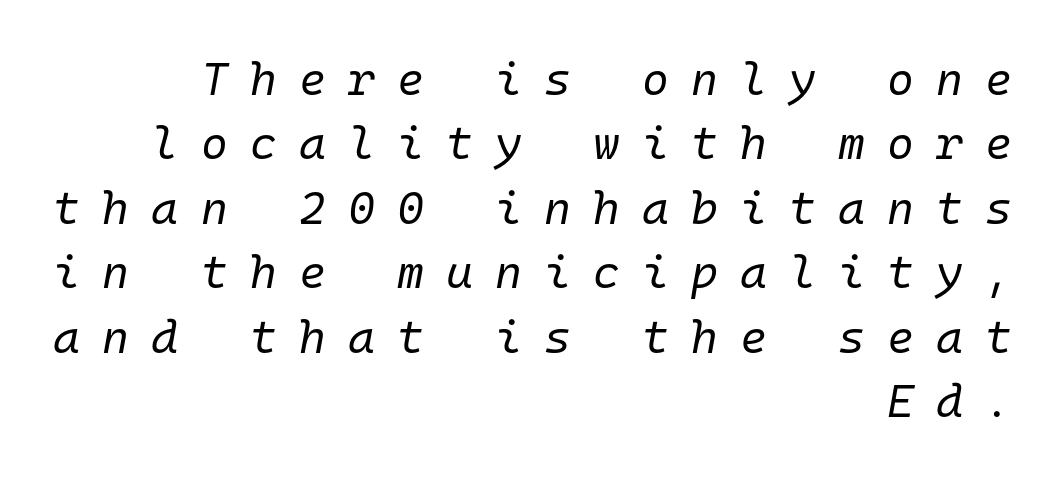
{"italic": "yes", "lean": "right", "slant_degrees": 10, "bold": "no", "weight": "regular", "width": "normal", "stroke_contrast": "low", "x_height": "medium", "monospaced": "yes", "underline": "no", "align": "right", "line_spacing": "normal", "line_spacing_ratio": 1.4, "letter_spacing": "wide", "letter_spacing_em": 0.48, "glyph_px": 46}
